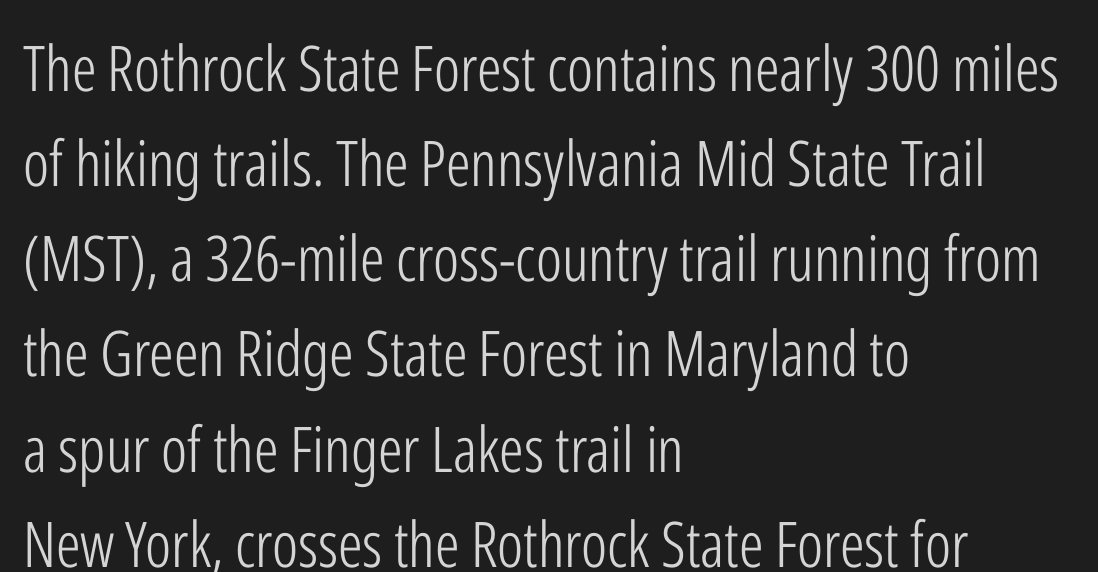
Q: Is the text bold? A: No.
Q: Is the text italic (slanted)? A: No, it is upright.
Q: Is the typeface a serif or a sans-serif typeface? A: Sans-serif.
Q: Is the text underlined? A: No.
Q: How is the paragraph aligned? A: Left-aligned.
Q: Is the spacing between letters normal or unusually wide? A: Normal.
Q: Is the spacing between lines tight, normal or loose? A: Normal.
Q: Width (condensed, normal, or wide)? A: Condensed.
Q: Stroke contrast? A: Low.
Q: x-height? A: Medium.
Q: Monospaced? A: No.
